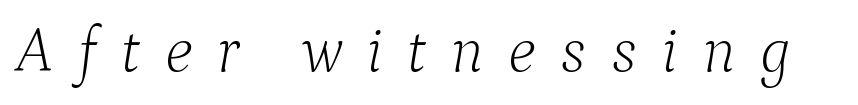
Any mark beneath the type? The region is blank. Is this a fixed-width face? No — the glyphs have proportional, varying widths. Tracking here is generous; glyphs stand well apart from one another. These glyphs show unthickened strokes, regular width or finer.
